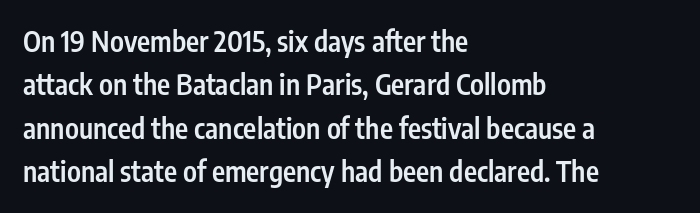
{"serif": "no", "italic": "no", "bold": "semi", "weight": "semibold", "width": "condensed", "stroke_contrast": "low", "x_height": "medium", "monospaced": "no", "underline": "no", "align": "left", "line_spacing": "normal", "line_spacing_ratio": 1.55, "letter_spacing": "normal", "letter_spacing_em": 0.0, "glyph_px": 28}
